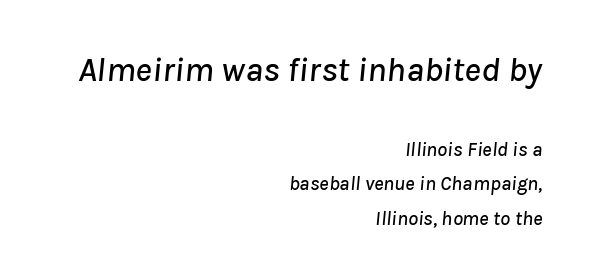
The image shows 35 px text type, italic (leaning right); set right-aligned, line spacing 1.73x, normal letter spacing, not underlined; the first (top) block is 1.75x larger; low stroke contrast and a medium x-height.
